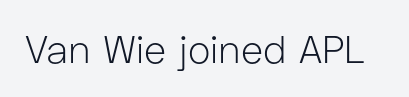
The image shows 38 px light sans-serif type, upright; set normal letter spacing, not underlined; low stroke contrast and a medium x-height.
